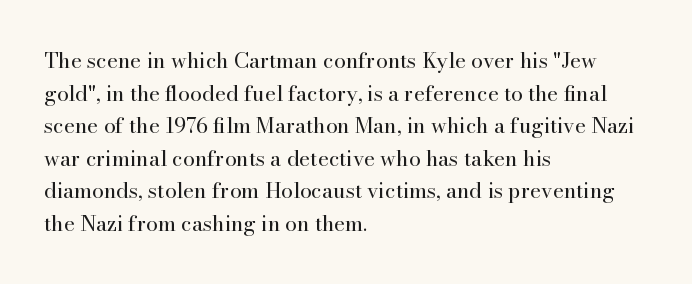
Q: Is the text bold? A: No.
Q: Is the text italic (slanted)? A: No, it is upright.
Q: Is the text underlined? A: No.
Q: How is the paragraph aligned? A: Left-aligned.
Q: Is the spacing between letters normal or unusually wide? A: Normal.
Q: Is the spacing between lines tight, normal or loose? A: Normal.
